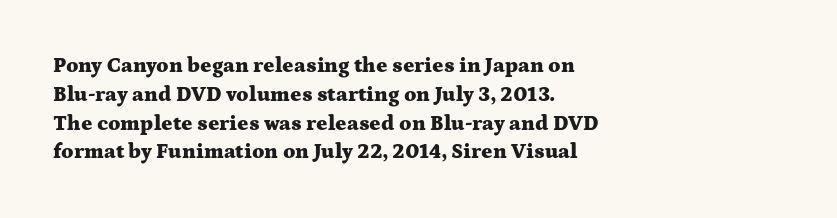
{"italic": "no", "bold": "yes", "underline": "no", "align": "left", "line_spacing": "normal", "line_spacing_ratio": 1.37, "letter_spacing": "normal", "letter_spacing_em": 0.0, "glyph_px": 21}
